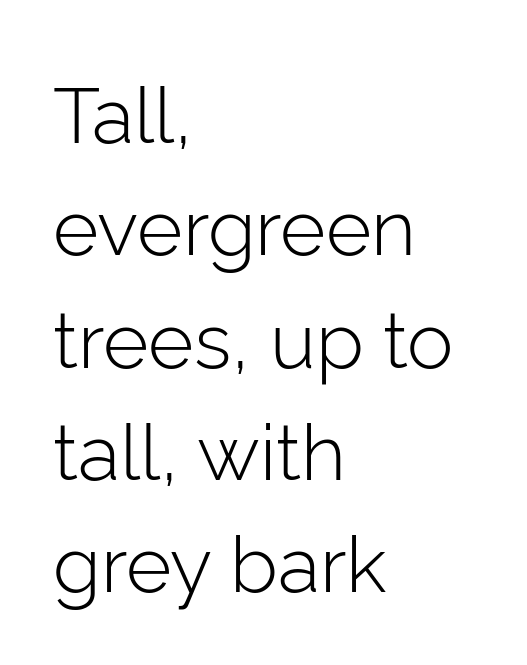
Q: Is the text bold? A: No.
Q: Is the text italic (slanted)? A: No, it is upright.
Q: Is the typeface a serif or a sans-serif typeface? A: Sans-serif.
Q: Is the text underlined? A: No.
Q: How is the paragraph aligned? A: Left-aligned.
Q: Is the spacing between letters normal or unusually wide? A: Normal.
Q: Is the spacing between lines tight, normal or loose? A: Normal.
Q: Width (condensed, normal, or wide)? A: Normal.
Q: Stroke contrast? A: Low.
Q: x-height? A: Medium.
Q: Monospaced? A: No.
